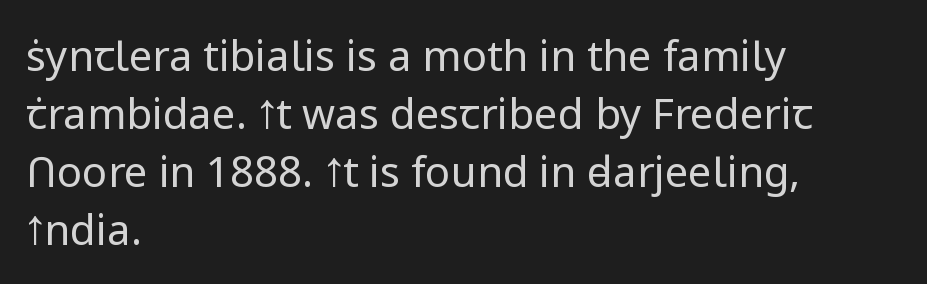
Horizontal alignment here is leftward, the default for most running prose. Each new line begins a customary step beneath the previous one. Notice how the stems are strictly vertical — no italics here. Note the varied advance widths — an 'i' is clearly narrower than an 'm'. This sample uses a sans-serif face.
